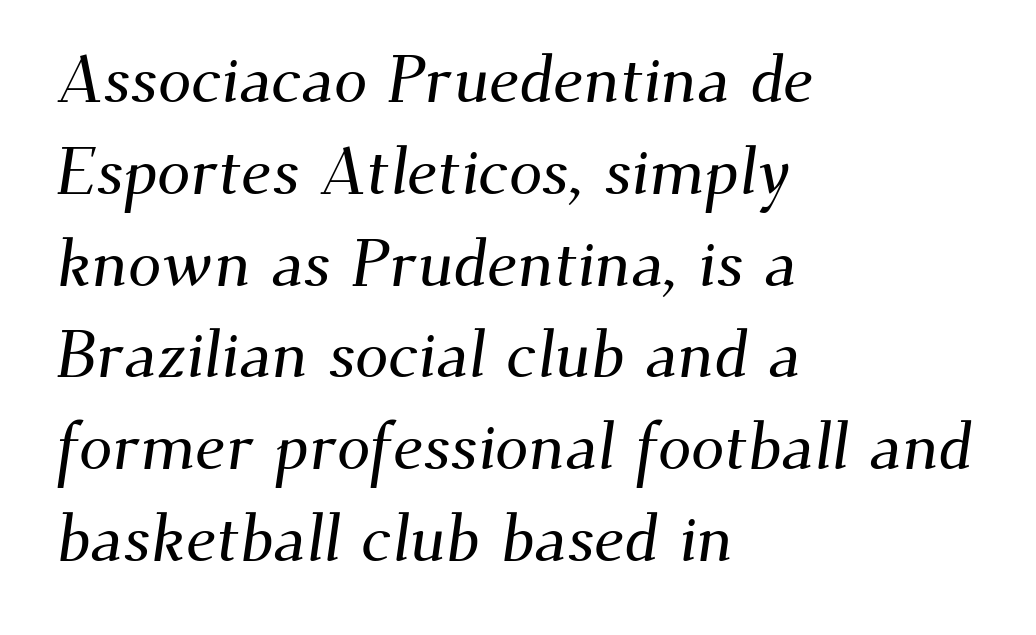
The typesetter chose a ragged-right arrangement here. The rendering keeps characters at their native spacing. A typesetter would call this leading conventional body-copy spacing. Descender tails drop into unmarked territory.
